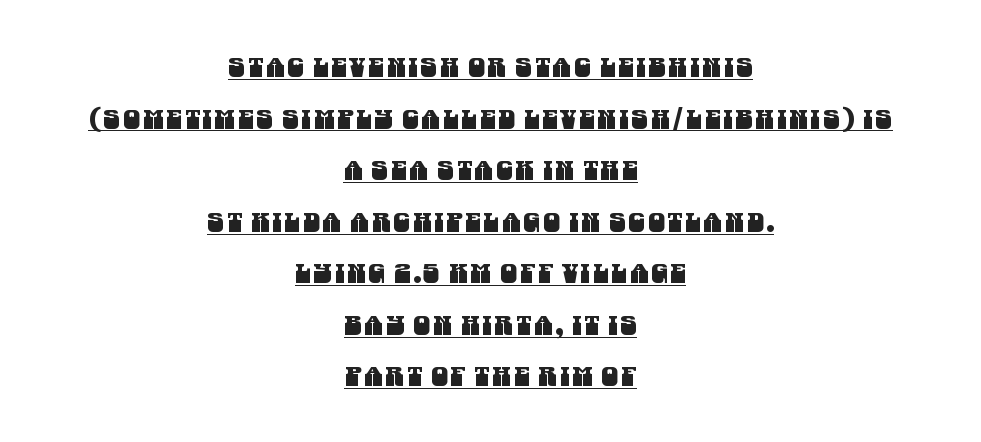
Is there an underline? Yes — a line sits under the letters. Neither beginnings nor endings align; midpoints do. Vertically, the passage feels expansive, rows floating well apart.
